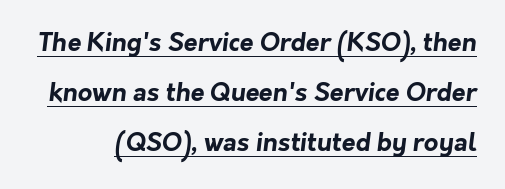
{"bold": "yes", "underline": "yes", "line_spacing": "loose", "line_spacing_ratio": 2.01, "letter_spacing": "normal", "letter_spacing_em": 0.0, "glyph_px": 25}
